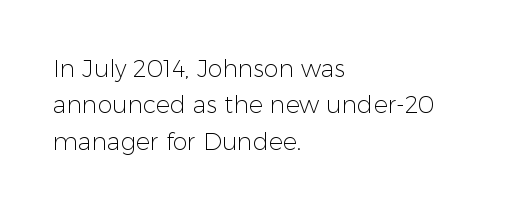
{"italic": "no", "bold": "no", "underline": "no", "align": "left", "line_spacing": "normal", "line_spacing_ratio": 1.52, "letter_spacing": "normal", "letter_spacing_em": 0.0, "glyph_px": 24}
